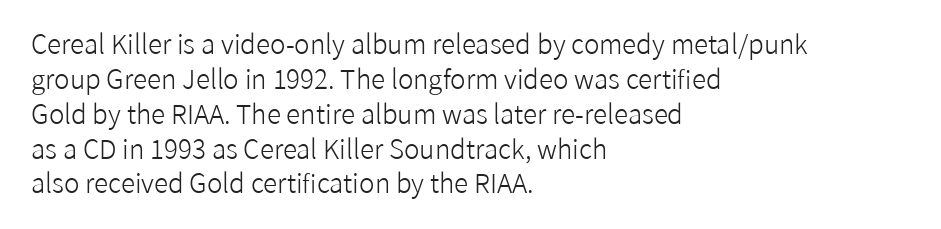
The strip under each line holds only bare page. Short note: letters normally spaced. The axis of the letterforms is exactly vertical. Line spacing here is normal. The rendering anchors every line to the left-hand side.
